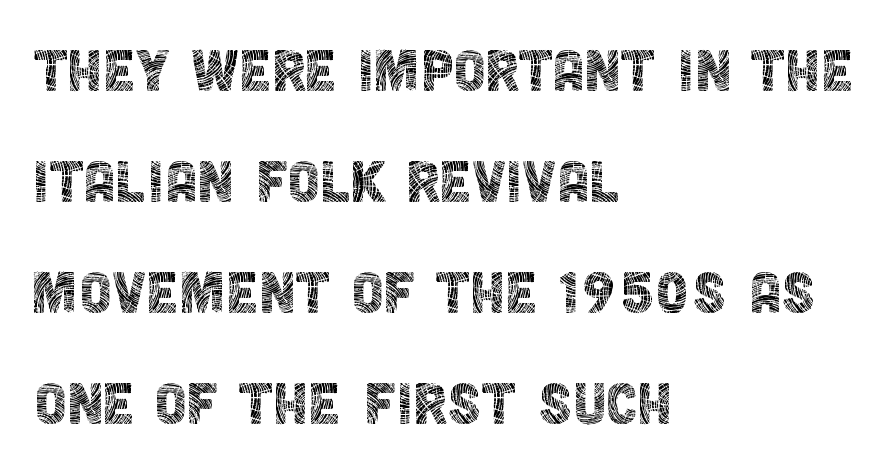
Note the varied advance widths — an 'i' is clearly narrower than an 'm'. Students, note that the glyphs here touch the page at normal intervals. Ink coverage per letter is moderate at most. Does the leading feel generous? No, just average. Type without underlining. Upright lettering throughout.
